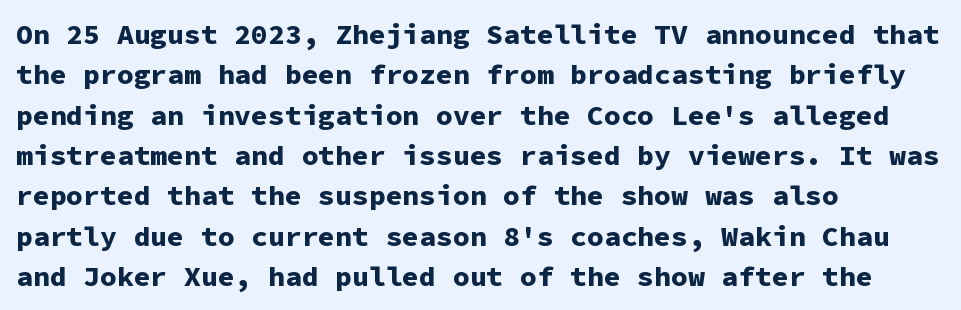
{"serif": "no", "italic": "no", "bold": "yes", "weight": "bold", "width": "normal", "stroke_contrast": "low", "x_height": "medium", "monospaced": "yes", "underline": "no", "align": "left", "line_spacing": "normal", "line_spacing_ratio": 1.44, "letter_spacing": "normal", "letter_spacing_em": 0.0, "glyph_px": 28}
